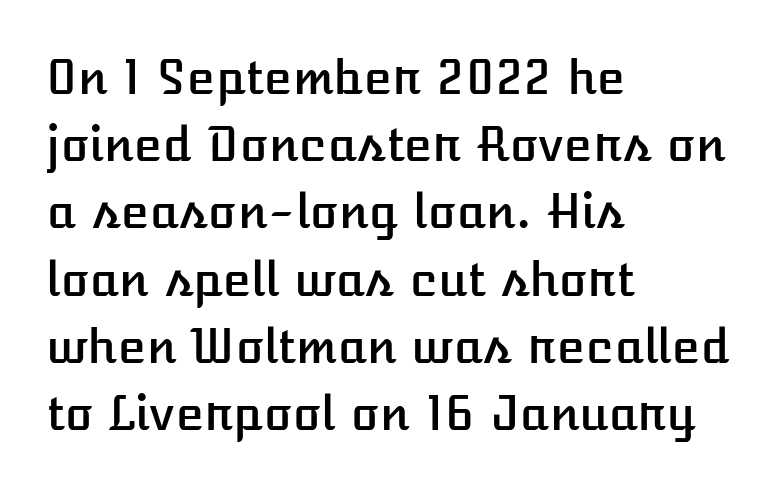
{"italic": "no", "width": "normal", "stroke_contrast": "low", "x_height": "medium", "monospaced": "no", "underline": "no", "align": "left", "line_spacing": "normal", "line_spacing_ratio": 1.43, "letter_spacing": "normal", "letter_spacing_em": 0.0, "glyph_px": 47}
